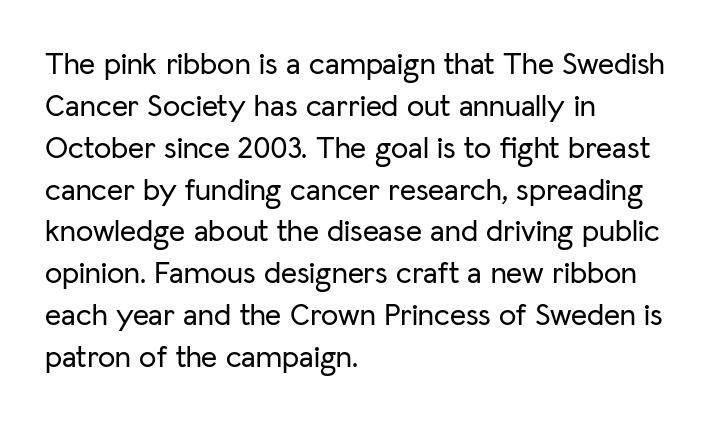
{"serif": "no", "italic": "no", "width": "normal", "stroke_contrast": "low", "x_height": "medium", "monospaced": "no", "underline": "no", "align": "left", "line_spacing": "normal", "line_spacing_ratio": 1.35, "letter_spacing": "normal", "letter_spacing_em": 0.0, "glyph_px": 31}
